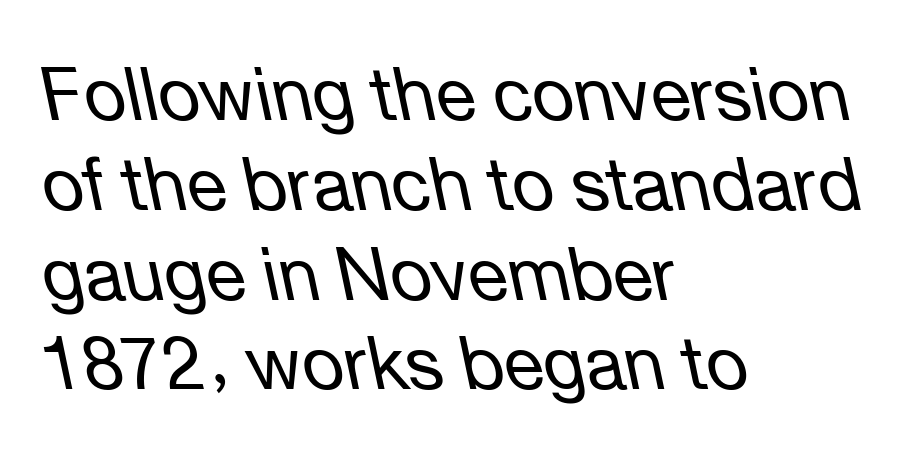
The image shows 73 px regular-weight type, italic (leaning left); set left-aligned, line spacing 1.23x, normal letter spacing, not underlined; low stroke contrast and a medium x-height.
